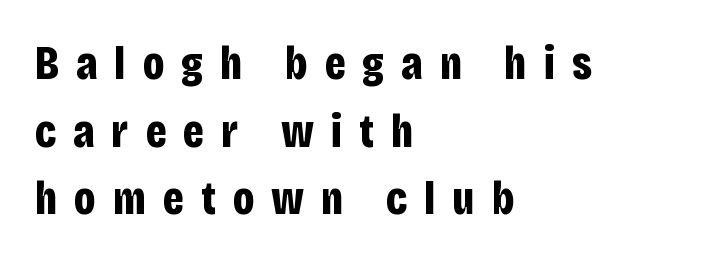
Q: Is the text bold? A: Yes.
Q: Is the text italic (slanted)? A: No, it is upright.
Q: Is the typeface a serif or a sans-serif typeface? A: Sans-serif.
Q: Is the text underlined? A: No.
Q: How is the paragraph aligned? A: Left-aligned.
Q: Is the spacing between letters normal or unusually wide? A: Unusually wide.
Q: Is the spacing between lines tight, normal or loose? A: Normal.
Q: Width (condensed, normal, or wide)? A: Condensed.
Q: Stroke contrast? A: Low.
Q: x-height? A: Large.
Q: Monospaced? A: No.
